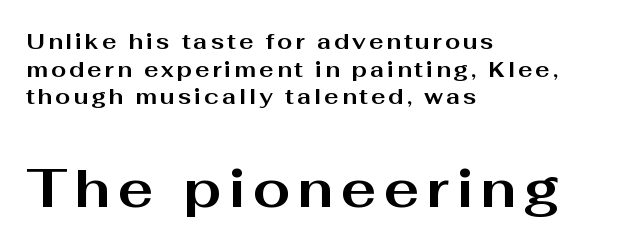
Q: Is the text bold? A: Yes.
Q: Is the text italic (slanted)? A: No, it is upright.
Q: Is the typeface a serif or a sans-serif typeface? A: Sans-serif.
Q: Is the text underlined? A: No.
Q: How is the paragraph aligned? A: Left-aligned.
Q: Is the spacing between lines tight, normal or loose? A: Normal.
Q: Which block of text is set in a larger size, the first (top) or the second (bottom)? A: The second (bottom) one.
Q: Width (condensed, normal, or wide)? A: Wide.
Q: Stroke contrast? A: Medium.
Q: x-height? A: Medium.
Q: Monospaced? A: No.
